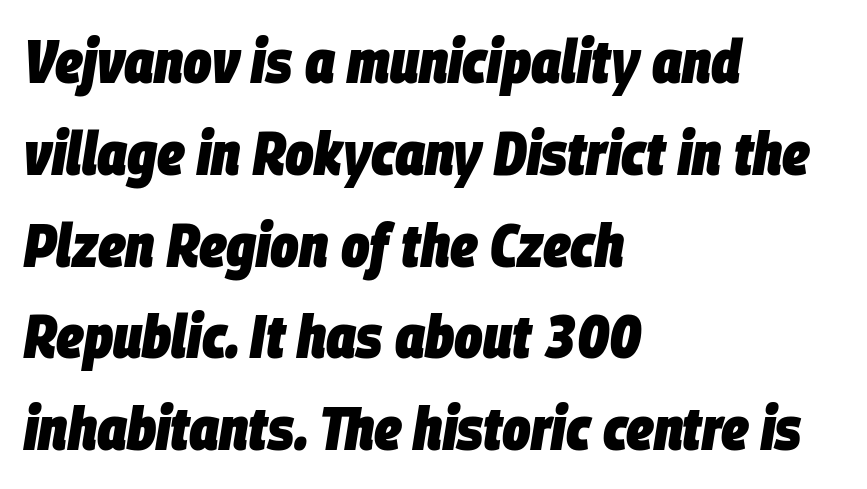
The image shows 60 px heavy, condensed type, italic (leaning right); set left-aligned, normal line spacing (1.53x), normal letter spacing, not underlined; low stroke contrast and a large x-height.
